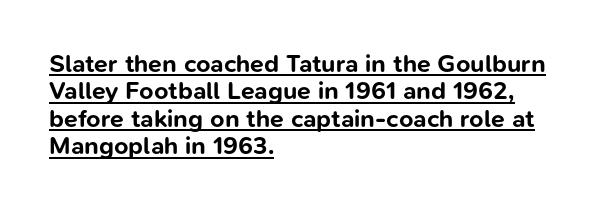
A typesetter would call this leading minimal, almost set solid. The type sits square on the baseline with zero lean. Between one letter and the next there's only the usual sliver of space. Casual observation: everything's shoved over to the left.
